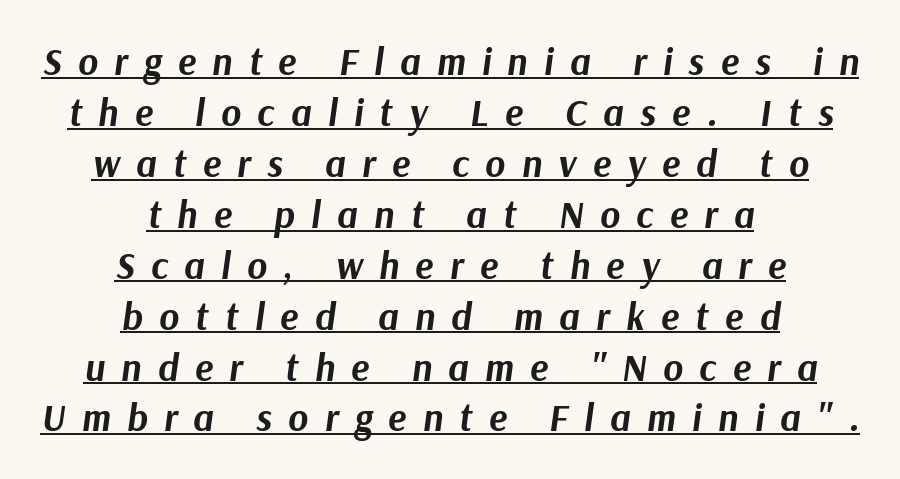
{"italic": "yes", "lean": "right", "slant_degrees": 9, "bold": "yes", "weight": "bold", "width": "normal", "stroke_contrast": "medium", "x_height": "medium", "monospaced": "no", "underline": "yes", "align": "center", "line_spacing": "normal", "line_spacing_ratio": 1.34, "letter_spacing": "wide", "letter_spacing_em": 0.43, "glyph_px": 38}
